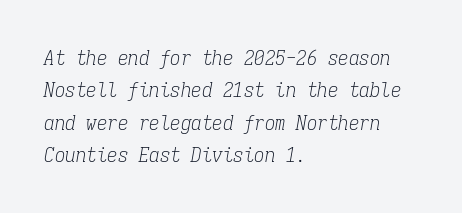
Q: Is the text bold? A: No.
Q: Is the text italic (slanted)? A: Yes, it leans right by about 9 degrees.
Q: Is the text underlined? A: No.
Q: How is the paragraph aligned? A: Left-aligned.
Q: Is the spacing between letters normal or unusually wide? A: Normal.
Q: Is the spacing between lines tight, normal or loose? A: Normal.
